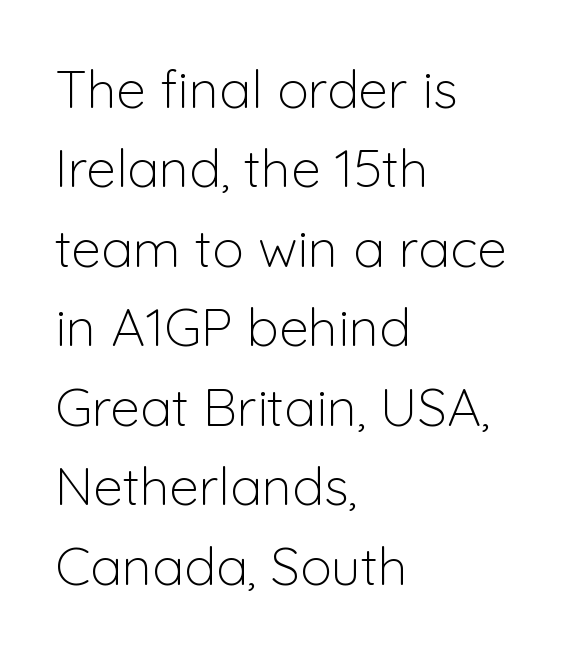
Q: Is the text bold? A: No.
Q: Is the text italic (slanted)? A: No, it is upright.
Q: Is the typeface a serif or a sans-serif typeface? A: Sans-serif.
Q: Is the text underlined? A: No.
Q: How is the paragraph aligned? A: Left-aligned.
Q: Is the spacing between letters normal or unusually wide? A: Normal.
Q: Is the spacing between lines tight, normal or loose? A: Normal.
Q: Width (condensed, normal, or wide)? A: Normal.
Q: Stroke contrast? A: Low.
Q: x-height? A: Medium.
Q: Monospaced? A: No.
